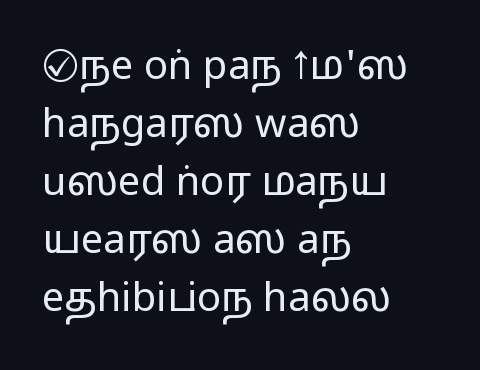
The image shows 40 px wide sans-serif type, upright; set left-aligned, normal line spacing (1.45x), normal letter spacing, not underlined; medium stroke contrast.
